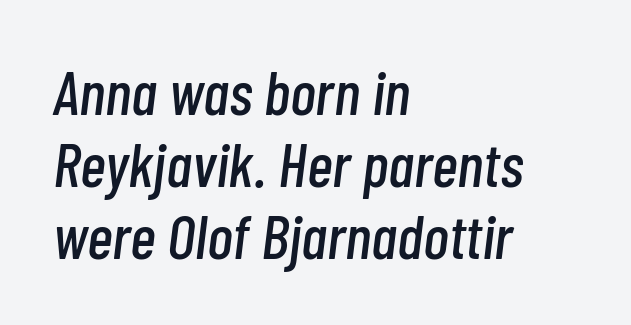
{"italic": "yes", "lean": "right", "slant_degrees": 7, "width": "condensed", "stroke_contrast": "low", "x_height": "medium", "monospaced": "no", "underline": "no", "align": "left", "line_spacing_ratio": 1.16, "letter_spacing": "normal", "letter_spacing_em": 0.0, "glyph_px": 62}
